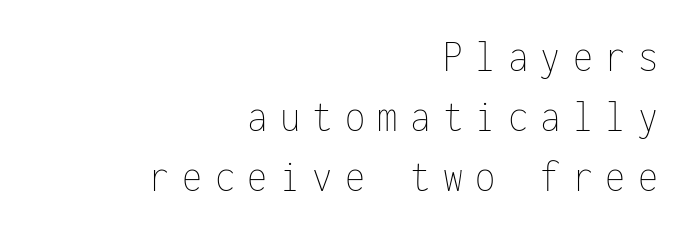
Q: Is the text bold? A: No.
Q: Is the text italic (slanted)? A: No, it is upright.
Q: Is the text underlined? A: No.
Q: How is the paragraph aligned? A: Right-aligned.
Q: Is the spacing between letters normal or unusually wide? A: Unusually wide.
Q: Is the spacing between lines tight, normal or loose? A: Normal.
Q: Width (condensed, normal, or wide)? A: Condensed.
Q: Stroke contrast? A: Low.
Q: x-height? A: Medium.
Q: Monospaced? A: Yes.
